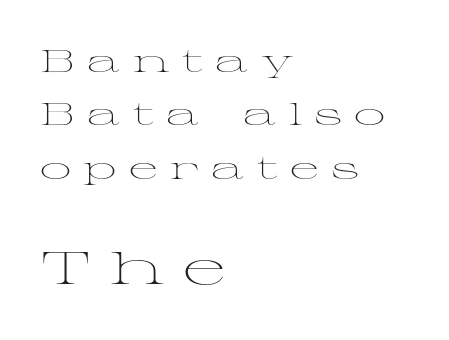
The lower block of text is set noticeably larger than the block above it. Regarding serifs, this sample has them. The letters advance in unequal steps, a hallmark of proportional type. This rendering uses left alignment, leaving the right contour irregular.
